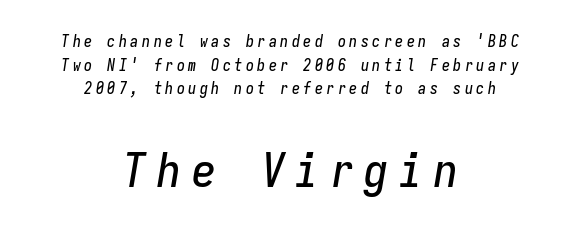
Q: Is the text italic (slanted)? A: Yes, it leans right by about 9 degrees.
Q: Is the text underlined? A: No.
Q: How is the paragraph aligned? A: Centered.
Q: Is the spacing between letters normal or unusually wide? A: Unusually wide.
Q: Is the spacing between lines tight, normal or loose? A: Normal.
Q: Which block of text is set in a larger size, the first (top) or the second (bottom)? A: The second (bottom) one.
Q: Width (condensed, normal, or wide)? A: Condensed.
Q: Stroke contrast? A: Low.
Q: x-height? A: Medium.
Q: Monospaced? A: Yes.
